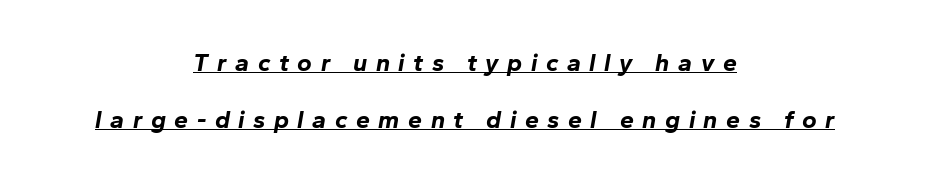
The image shows 25 px bold type, italic (leaning right); set centered, loose line spacing (2.28x), unusually wide letter spacing (+0.34 em), underlined.
